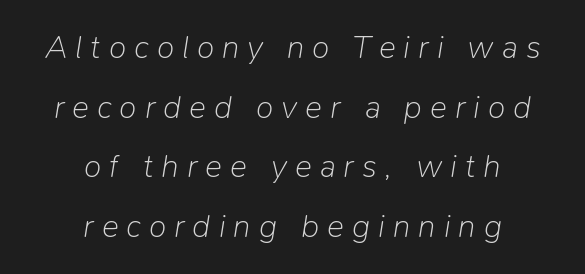
Notice how the stems are inclined rather than vertical — that's the hallmark of italics. Proportional: the letters do not fall into vertical columns. The lines in this sample share a center point and differ in where they start and stop. These glyphs show unthickened strokes, regular width or finer.
